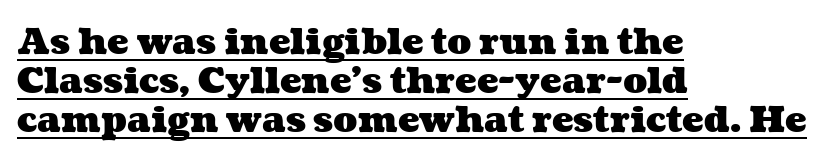
{"bold": "yes", "weight": "heavy", "width": "wide", "stroke_contrast": "medium", "x_height": "medium", "monospaced": "no", "underline": "yes", "align": "left", "line_spacing": "tight", "line_spacing_ratio": 1.09, "letter_spacing": "normal", "letter_spacing_em": 0.0, "glyph_px": 36}
